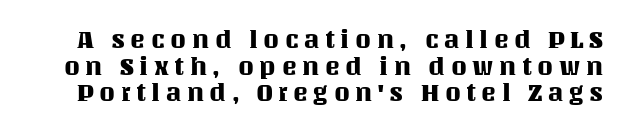
{"italic": "no", "underline": "no", "line_spacing": "tight", "line_spacing_ratio": 1.07, "letter_spacing": "wide", "letter_spacing_em": 0.22, "glyph_px": 25}
